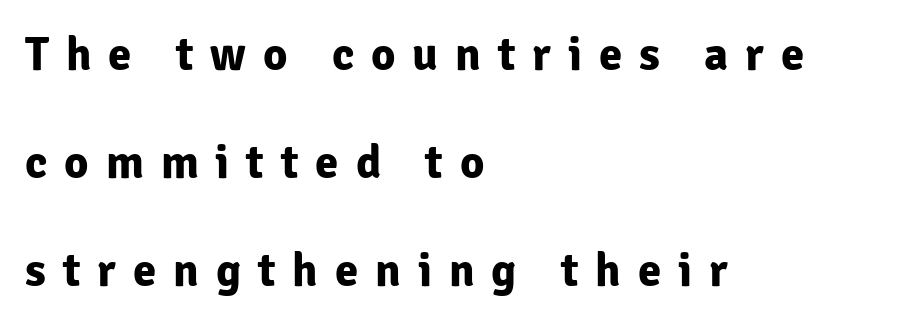
Q: Is the text bold? A: Yes.
Q: Is the text italic (slanted)? A: No, it is upright.
Q: Is the typeface a serif or a sans-serif typeface? A: Sans-serif.
Q: Is the text underlined? A: No.
Q: How is the paragraph aligned? A: Left-aligned.
Q: Is the spacing between letters normal or unusually wide? A: Unusually wide.
Q: Is the spacing between lines tight, normal or loose? A: Loose.
Q: Width (condensed, normal, or wide)? A: Normal.
Q: Stroke contrast? A: Low.
Q: x-height? A: Medium.
Q: Monospaced? A: No.
